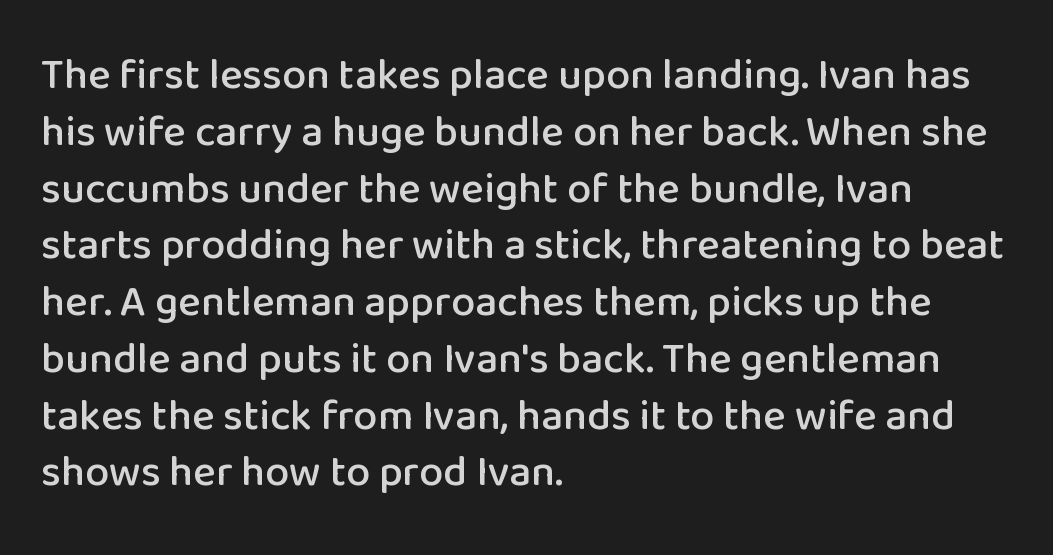
The image shows 43 px sans-serif type, upright; set left-aligned, normal line spacing (1.32x), normal letter spacing, not underlined; low stroke contrast and a medium x-height.
